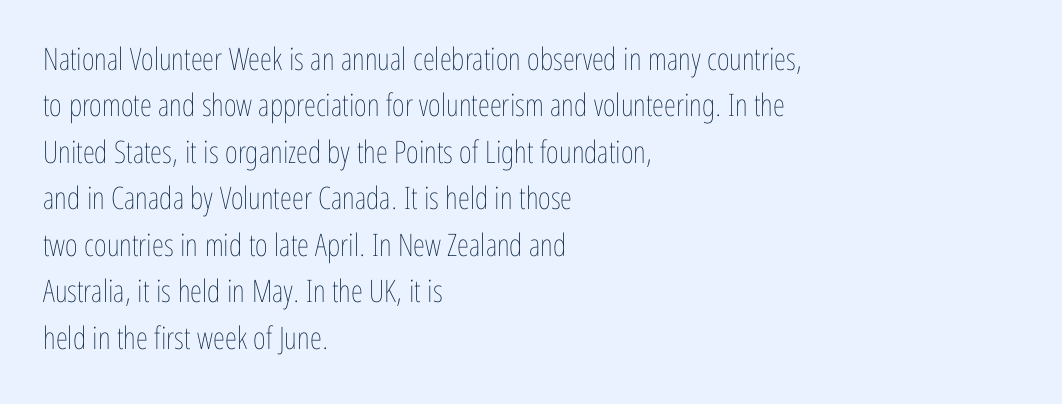
Q: Is the text bold? A: No.
Q: Is the text italic (slanted)? A: No, it is upright.
Q: Is the text underlined? A: No.
Q: How is the paragraph aligned? A: Left-aligned.
Q: Is the spacing between letters normal or unusually wide? A: Normal.
Q: Is the spacing between lines tight, normal or loose? A: Normal.
Q: Width (condensed, normal, or wide)? A: Condensed.
Q: Stroke contrast? A: Low.
Q: x-height? A: Medium.
Q: Monospaced? A: No.
